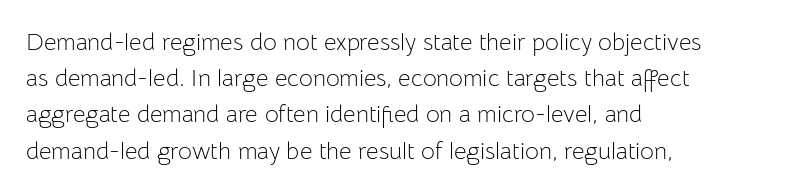
Default kerning and tracking; the words read as compact shapes. Tall strokes in this sample are plumb rather than angled. This rendering uses left alignment, leaving the right contour irregular. Students, observe: this is what conventionally led text looks like. Each stroke keeps to a modest, everyday thickness or less. Honestly, there is no underline to notice here at all.
